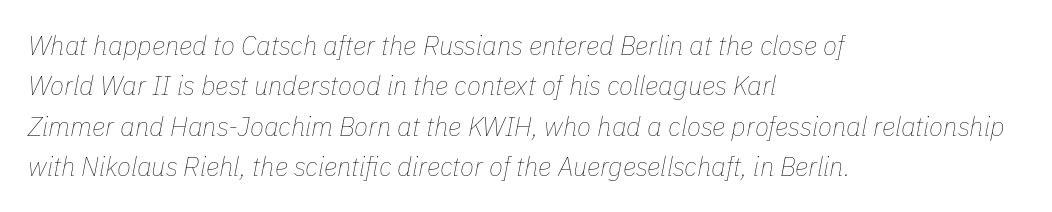
The typeface has the unassuming heft of standard copy or less. Only glyphs here, with clear space below each row. Looking at the ascenders, they clearly lean. A student would call this left alignment; a typographer would say flush left, rag right.
